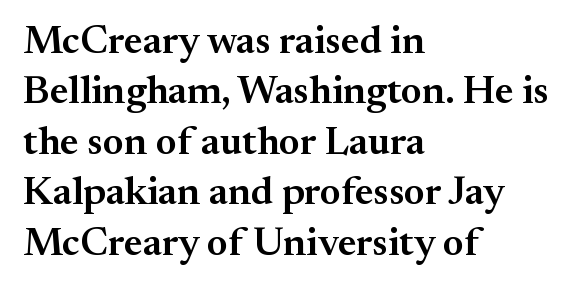
Each letter keeps its own natural width here, so spacing adapts to shape. Old-style or modern, the face here clearly has serifs. Vertically, the passage feels balanced, rows spaced as you'd expect. This sample is left-justified, so line endings fall wherever the words run out.
